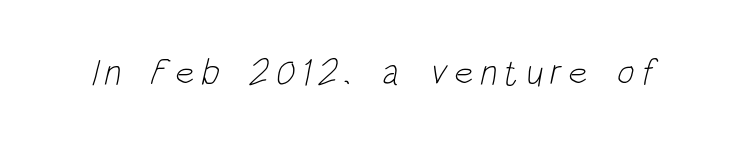
{"serif": "no", "bold": "no", "weight": "light", "width": "condensed", "stroke_contrast": "low", "x_height": "large", "monospaced": "no", "underline": "no", "glyph_px": 37}
